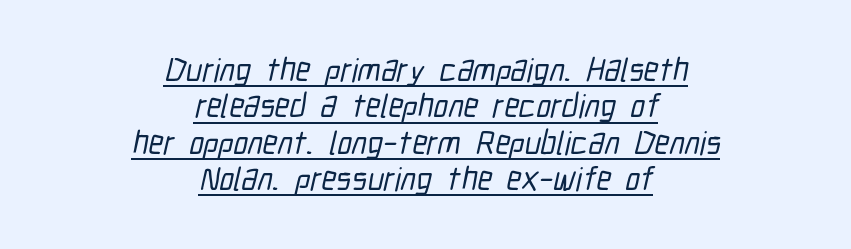
The image shows 33 px condensed sans-serif type; set centered, tight line spacing (1.1x), normal letter spacing, underlined; low stroke contrast and a medium x-height.
